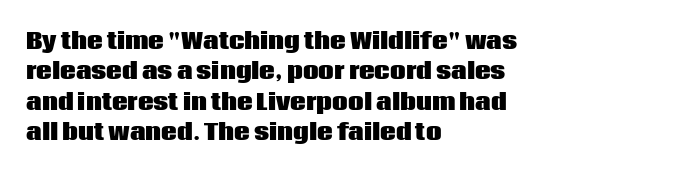
{"italic": "no", "bold": "yes", "underline": "no", "align": "left", "line_spacing": "normal", "line_spacing_ratio": 1.38, "letter_spacing": "normal", "letter_spacing_em": 0.0, "glyph_px": 22}
